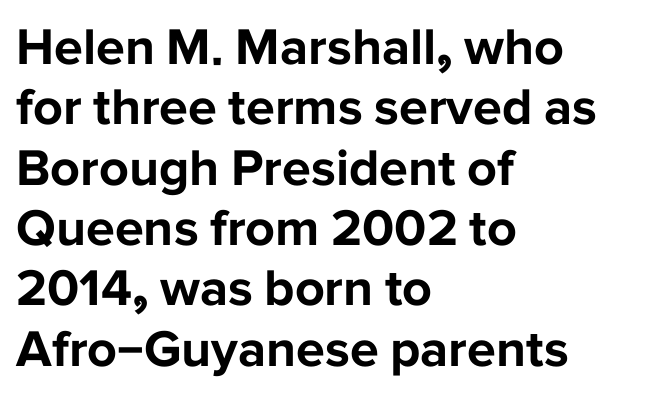
{"serif": "no", "italic": "no", "bold": "yes", "weight": "bold", "width": "normal", "stroke_contrast": "low", "x_height": "medium", "monospaced": "no", "underline": "no", "align": "left", "line_spacing_ratio": 1.16, "letter_spacing": "normal", "letter_spacing_em": 0.0, "glyph_px": 52}
